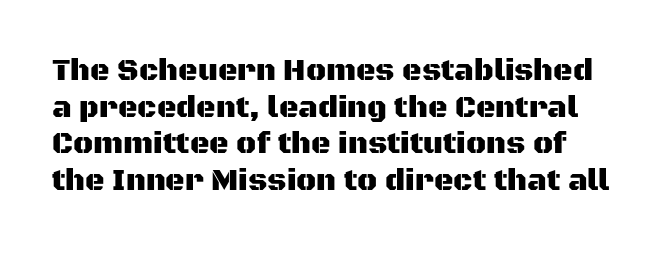
The image shows 30 px sans-serif type, upright; set line spacing 1.22x, normal letter spacing, not underlined; medium stroke contrast and a large x-height.
